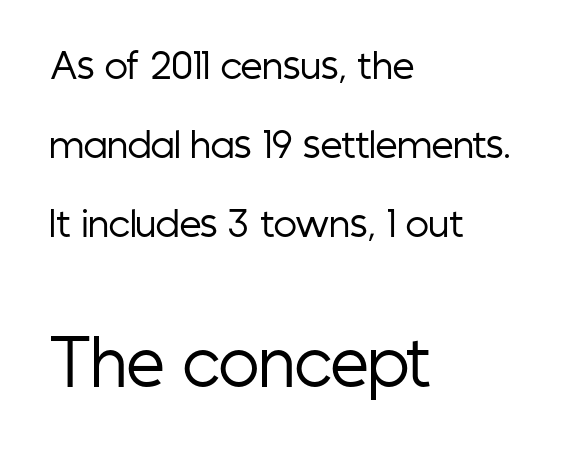
The image shows 61 px regular-weight, condensed sans-serif type, upright; set left-aligned, loose line spacing (2.26x), normal letter spacing, not underlined; the second (bottom) block is 1.74x larger; low stroke contrast and a medium x-height.
